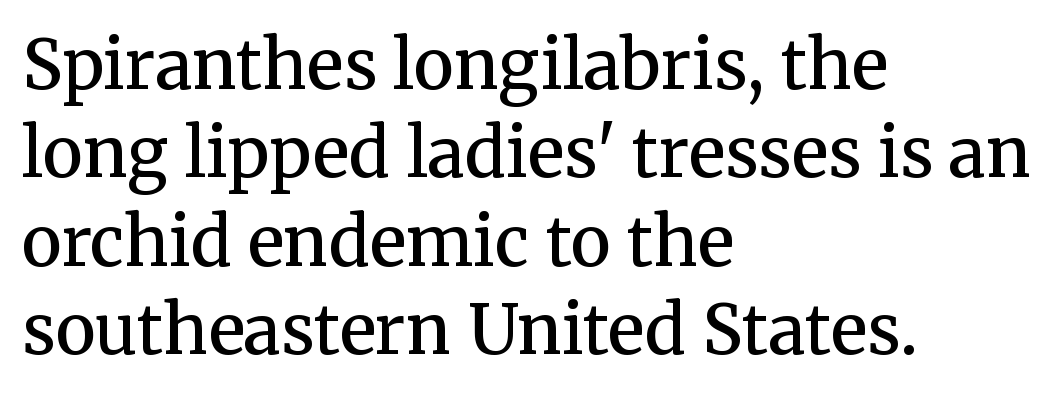
The lettering holds an erect, upright posture throughout. The lines sit at an ordinary, default distance from one another. Observe the ordinary spacing: letters are neighbours, not strangers. The ragged edge is on the right, which tells us the setting is flush left.
